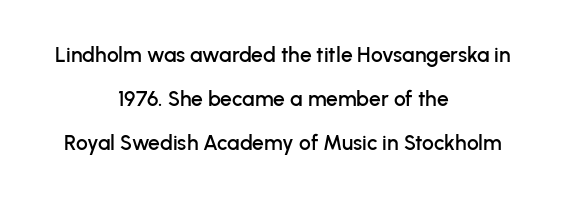
{"italic": "no", "underline": "no", "align": "center", "line_spacing": "loose", "line_spacing_ratio": 2.1, "letter_spacing": "normal", "letter_spacing_em": 0.0, "glyph_px": 21}
